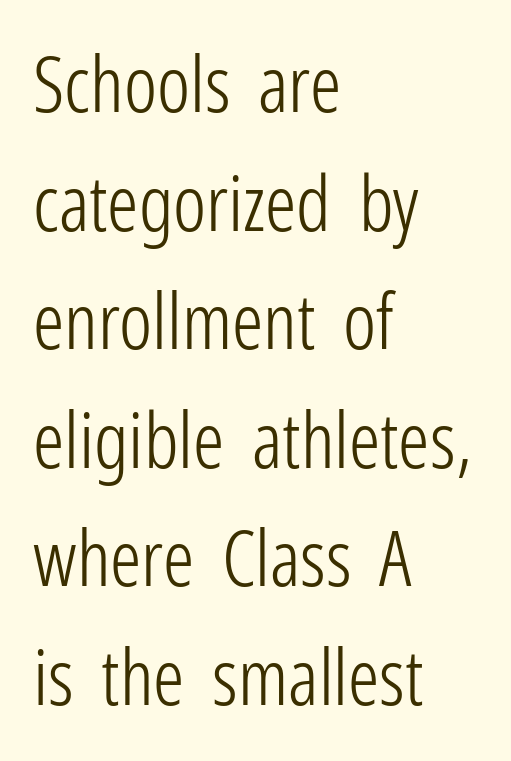
Q: Is the text bold? A: No.
Q: Is the text italic (slanted)? A: No, it is upright.
Q: Is the typeface a serif or a sans-serif typeface? A: Sans-serif.
Q: Is the text underlined? A: No.
Q: How is the paragraph aligned? A: Left-aligned.
Q: Is the spacing between letters normal or unusually wide? A: Normal.
Q: Is the spacing between lines tight, normal or loose? A: Normal.
Q: Width (condensed, normal, or wide)? A: Condensed.
Q: Stroke contrast? A: Low.
Q: x-height? A: Medium.
Q: Monospaced? A: No.
